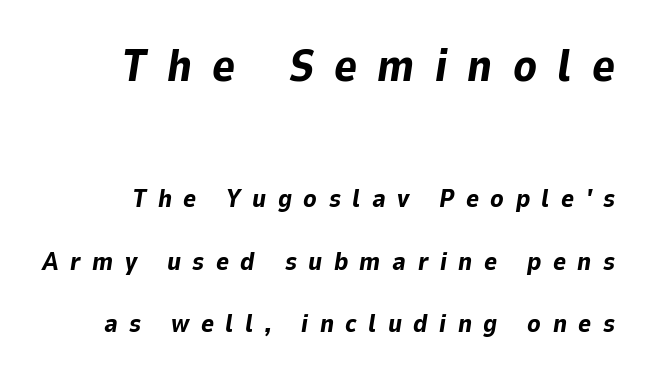
Q: Is the text bold? A: Yes.
Q: Is the text italic (slanted)? A: Yes, it leans right by about 9 degrees.
Q: Is the text underlined? A: No.
Q: Is the spacing between letters normal or unusually wide? A: Unusually wide.
Q: Is the spacing between lines tight, normal or loose? A: Loose.
Q: Which block of text is set in a larger size, the first (top) or the second (bottom)? A: The first (top) one.
Q: Width (condensed, normal, or wide)? A: Normal.
Q: Stroke contrast? A: Low.
Q: x-height? A: Medium.
Q: Monospaced? A: No.
